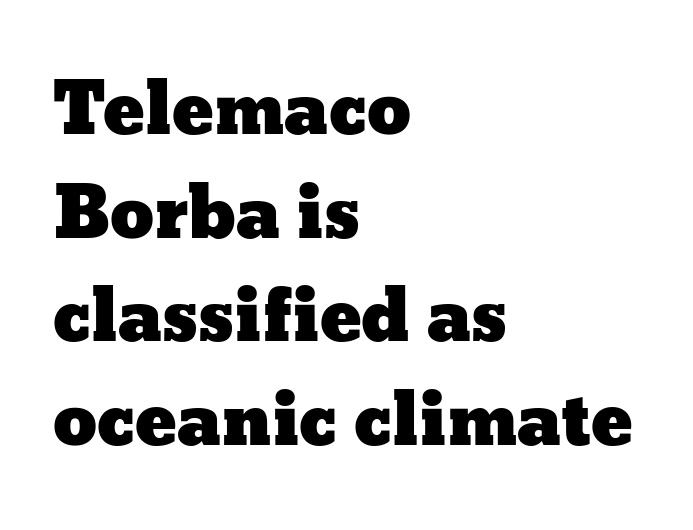
{"italic": "no", "width": "wide", "stroke_contrast": "low", "x_height": "medium", "monospaced": "no", "underline": "no", "align": "left", "line_spacing": "normal", "line_spacing_ratio": 1.48, "letter_spacing": "normal", "letter_spacing_em": 0.0, "glyph_px": 70}
